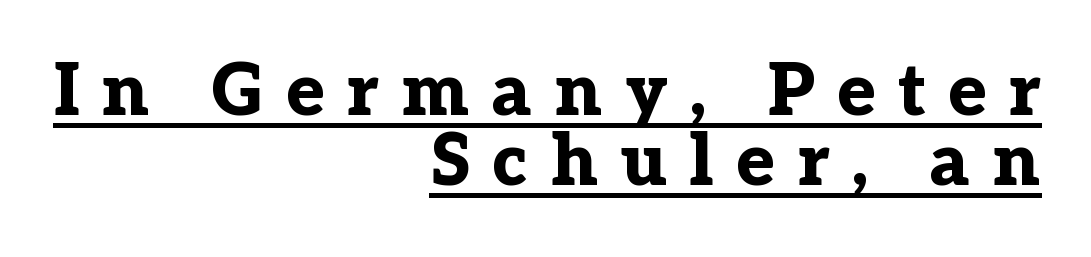
{"serif": "yes", "italic": "no", "bold": "yes", "weight": "bold", "width": "normal", "stroke_contrast": "low", "x_height": "medium", "monospaced": "no", "underline": "yes", "align": "right", "line_spacing": "tight", "line_spacing_ratio": 0.99, "letter_spacing": "wide", "letter_spacing_em": 0.32, "glyph_px": 71}
